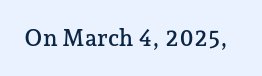
Each word holds together tightly as a unit, with standard inter-letter gaps. Posture: upright roman. The specimen omits any rule beneath the text block's lines.
